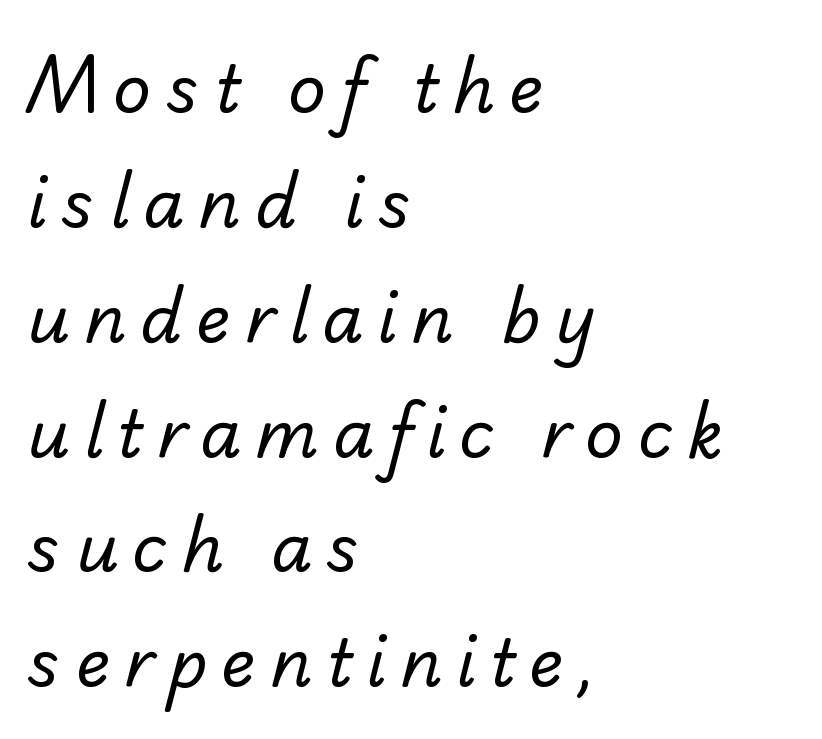
Q: Is the text bold? A: No.
Q: Is the typeface a serif or a sans-serif typeface? A: Sans-serif.
Q: Is the text underlined? A: No.
Q: How is the paragraph aligned? A: Left-aligned.
Q: Is the spacing between letters normal or unusually wide? A: Unusually wide.
Q: Width (condensed, normal, or wide)? A: Normal.
Q: Stroke contrast? A: Low.
Q: x-height? A: Small.
Q: Monospaced? A: No.
